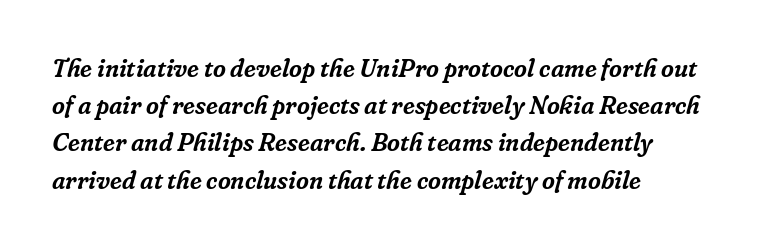
Line spacing here is normal. The horizontal fit of the characters is conventional and even. Yep, that's italic — everything's leaning. One-word summary of the alignment: left. Quick note: underline off.
